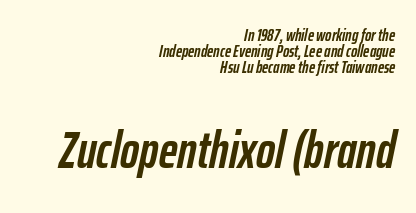
The image shows 51 px semibold, condensed type, italic (leaning right); set right-aligned, tight line spacing (0.95x), normal letter spacing, not underlined; the second (bottom) block is 3.0x larger; low stroke contrast and a medium x-height.
